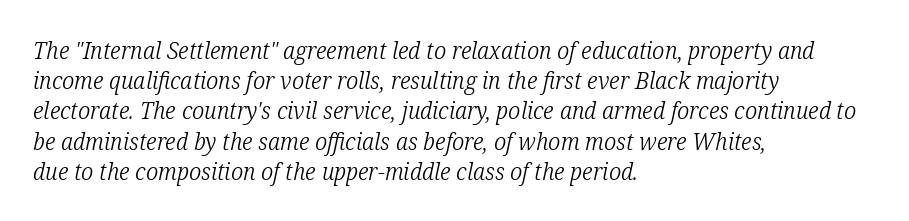
The space between consecutive lines is moderate. The typesetter chose a ragged-right arrangement here. Honestly, there is no underline to notice here at all. The glyphs look as if they've been sheared to an angle. Heaviness? Minimal to ordinary, like unemphasized prose. Between one letter and the next there's only the usual sliver of space.
